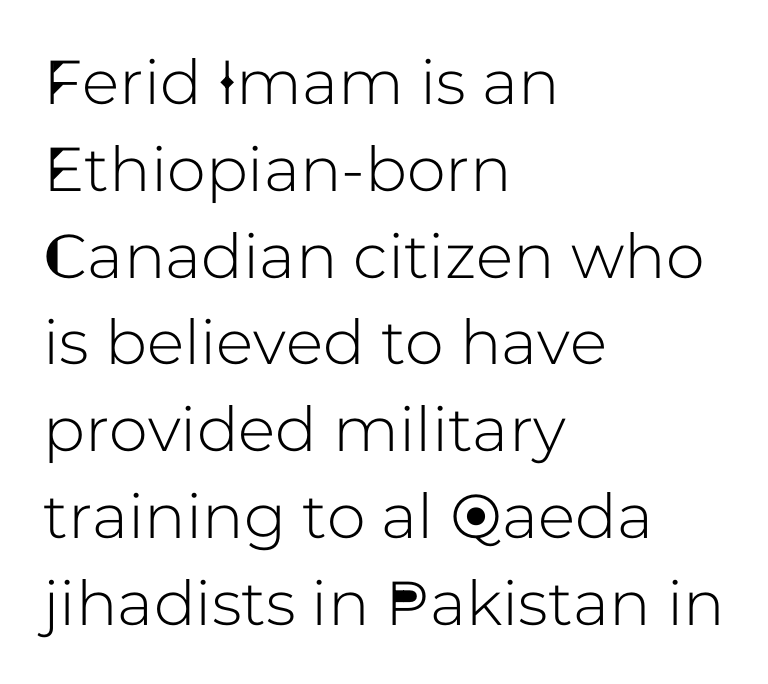
Q: Is the text italic (slanted)? A: No, it is upright.
Q: Is the typeface a serif or a sans-serif typeface? A: Sans-serif.
Q: Is the text underlined? A: No.
Q: How is the paragraph aligned? A: Left-aligned.
Q: Is the spacing between letters normal or unusually wide? A: Normal.
Q: Is the spacing between lines tight, normal or loose? A: Normal.
Q: Width (condensed, normal, or wide)? A: Normal.
Q: Stroke contrast? A: Low.
Q: x-height? A: Medium.
Q: Monospaced? A: No.
